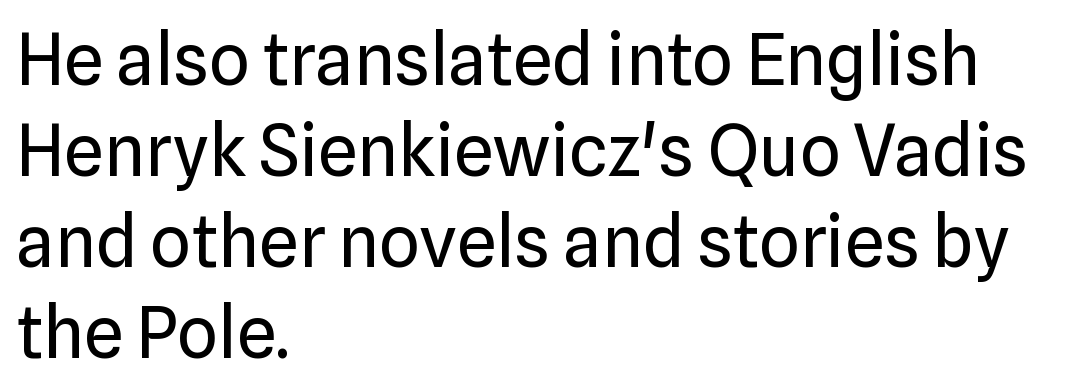
Q: Is the text bold? A: No.
Q: Is the text italic (slanted)? A: No, it is upright.
Q: Is the typeface a serif or a sans-serif typeface? A: Sans-serif.
Q: Is the text underlined? A: No.
Q: How is the paragraph aligned? A: Left-aligned.
Q: Is the spacing between letters normal or unusually wide? A: Normal.
Q: Is the spacing between lines tight, normal or loose? A: Normal.
Q: Width (condensed, normal, or wide)? A: Normal.
Q: Stroke contrast? A: Low.
Q: x-height? A: Medium.
Q: Monospaced? A: No.
